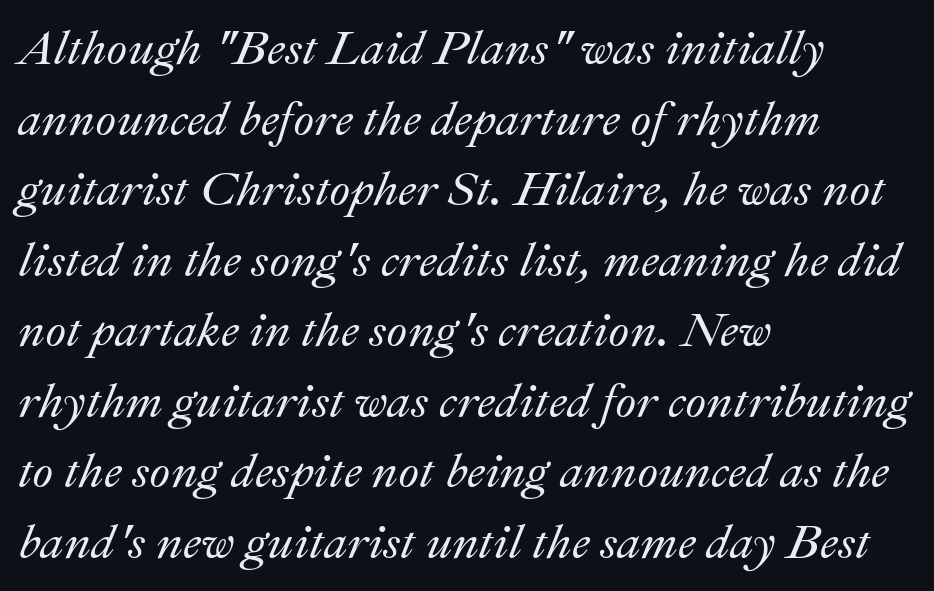
Compared with ordinary roman type, these characters are visibly tilted. Think of a printed novel: that variable character pitch is what you see here. Inter-character spacing is left at the font's built-in metrics. Vertically, the passage feels balanced, rows spaced as you'd expect. The area under the type is left untouched. The lines are quadded left.
